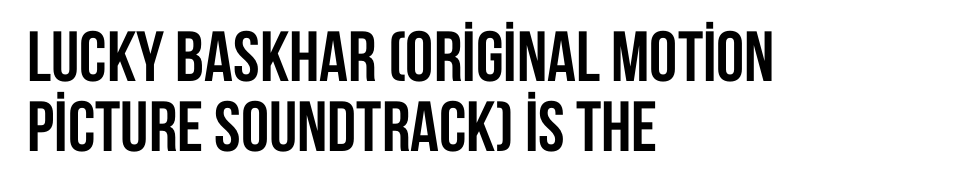
The image shows 71 px semibold, condensed sans-serif type, upright; set left-aligned, tight line spacing (0.98x), normal letter spacing, not underlined; low stroke contrast and a large x-height.
